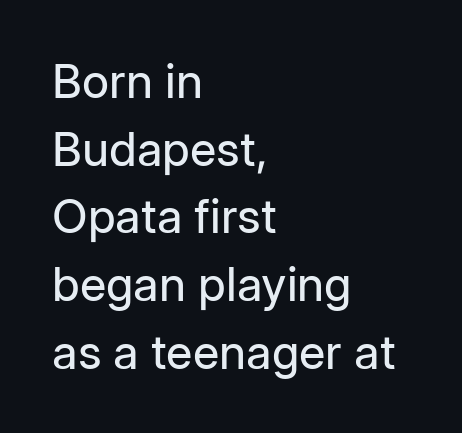
Q: Is the text bold? A: No.
Q: Is the text italic (slanted)? A: No, it is upright.
Q: Is the typeface a serif or a sans-serif typeface? A: Sans-serif.
Q: Is the text underlined? A: No.
Q: How is the paragraph aligned? A: Left-aligned.
Q: Is the spacing between letters normal or unusually wide? A: Normal.
Q: Is the spacing between lines tight, normal or loose? A: Normal.
Q: Width (condensed, normal, or wide)? A: Normal.
Q: Stroke contrast? A: Low.
Q: x-height? A: Medium.
Q: Monospaced? A: No.
